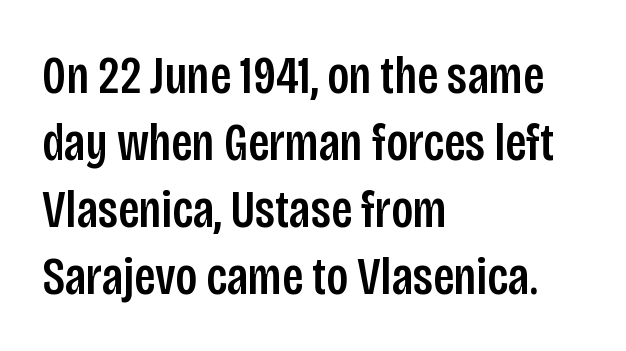
Every character sits straight up, as roman type does. The paragraph has a hard left edge and a soft right edge. Observe the ordinary spacing: letters are neighbours, not strangers. The baseline area is clear. Font category for this specimen: sans-serif.
